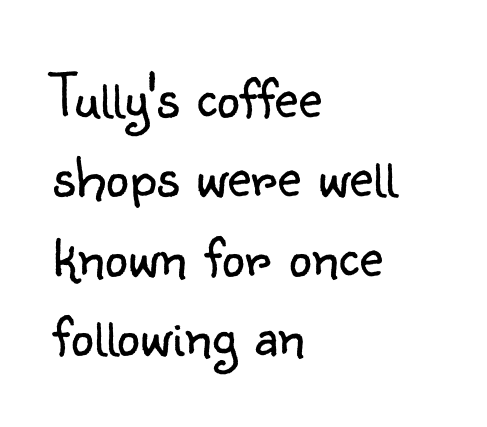
The image shows 65 px light sans-serif type, upright; set left-aligned, line spacing 1.22x, normal letter spacing, not underlined; low stroke contrast and a small x-height.
